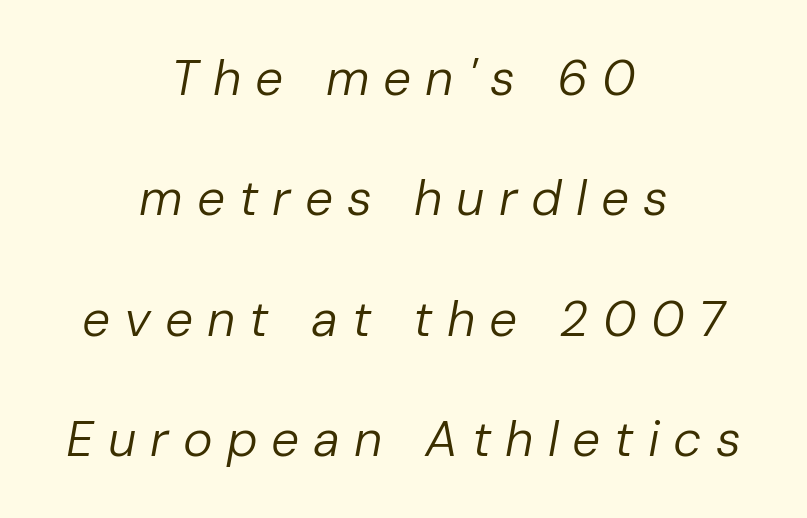
{"italic": "yes", "lean": "right", "slant_degrees": 10, "bold": "no", "weight": "regular", "width": "normal", "stroke_contrast": "low", "x_height": "medium", "monospaced": "no", "underline": "no", "align": "center", "line_spacing": "loose", "line_spacing_ratio": 2.41, "letter_spacing": "wide", "letter_spacing_em": 0.28, "glyph_px": 50}
